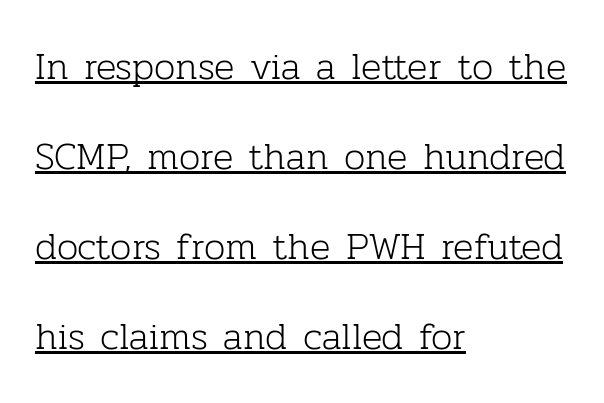
{"serif": "yes", "italic": "no", "bold": "no", "weight": "light", "width": "normal", "stroke_contrast": "low", "x_height": "medium", "monospaced": "no", "underline": "yes", "align": "left", "line_spacing": "loose", "line_spacing_ratio": 2.37, "letter_spacing": "normal", "letter_spacing_em": 0.0, "glyph_px": 38}
